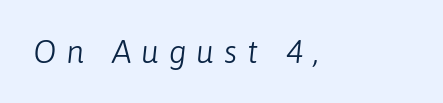
The image shows 32 px light type, italic (leaning right); set unusually wide letter spacing (+0.31 em), not underlined; low stroke contrast and a medium x-height.
